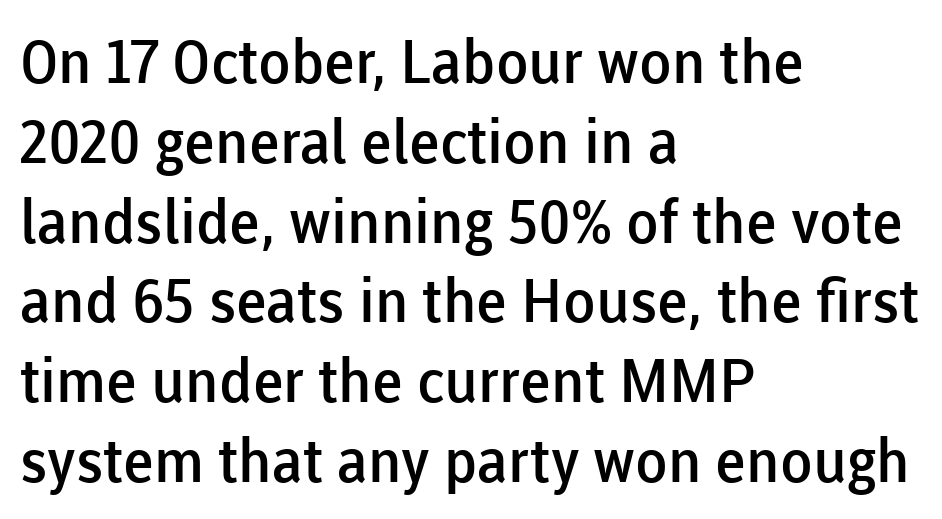
The image shows 60 px semibold sans-serif type, upright; set left-aligned, normal line spacing (1.33x), normal letter spacing, not underlined; low stroke contrast and a medium x-height.
